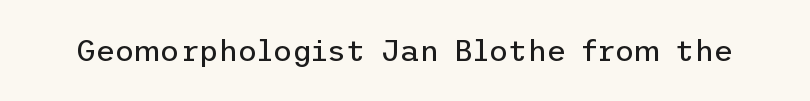
Q: Is the text bold? A: No.
Q: Is the text italic (slanted)? A: No, it is upright.
Q: Is the typeface a serif or a sans-serif typeface? A: Sans-serif.
Q: Is the text underlined? A: No.
Q: Is the spacing between letters normal or unusually wide? A: Normal.
Q: Width (condensed, normal, or wide)? A: Normal.
Q: Stroke contrast? A: Low.
Q: x-height? A: Medium.
